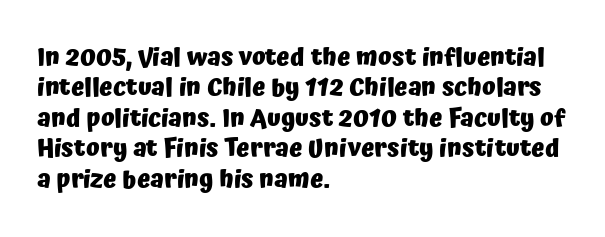
Q: Is the text bold? A: Yes.
Q: Is the text italic (slanted)? A: No, it is upright.
Q: Is the text underlined? A: No.
Q: How is the paragraph aligned? A: Left-aligned.
Q: Is the spacing between letters normal or unusually wide? A: Normal.
